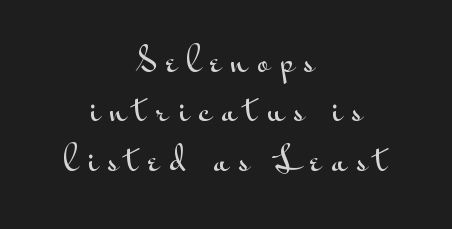
{"serif": "no", "width": "wide", "stroke_contrast": "medium", "x_height": "small", "monospaced": "no", "underline": "no", "align": "center", "line_spacing": "normal", "line_spacing_ratio": 1.5, "letter_spacing": "wide", "letter_spacing_em": 0.3, "glyph_px": 33}
